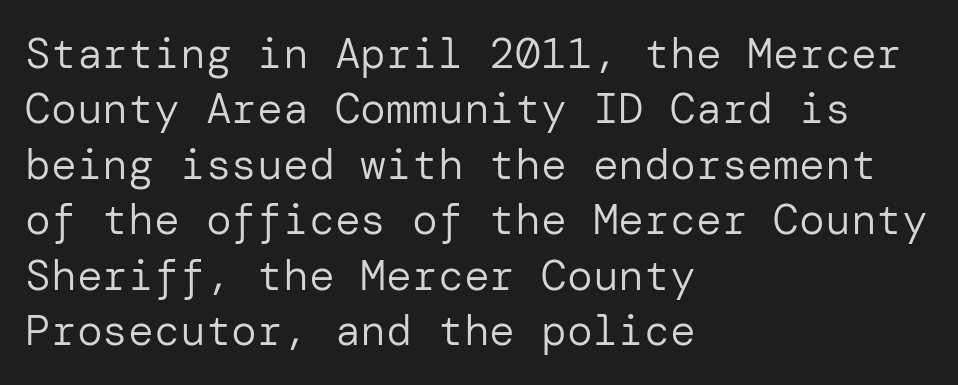
The image shows 43 px regular-weight sans-serif type, upright; set left-aligned, normal line spacing (1.29x), normal letter spacing, not underlined; low stroke contrast and a medium x-height.
